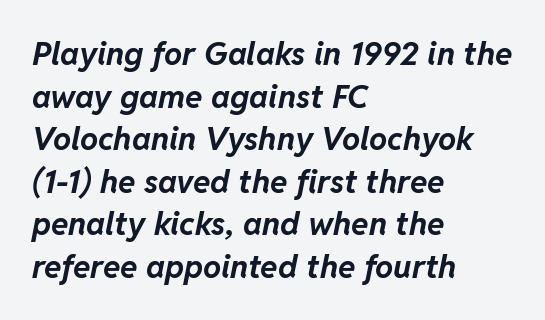
A typesetter would mark this as italic. Think of a printed novel: that variable character pitch is what you see here. Look at the tracking — it's just the regular setting, nothing added. Quick note: underline off.
